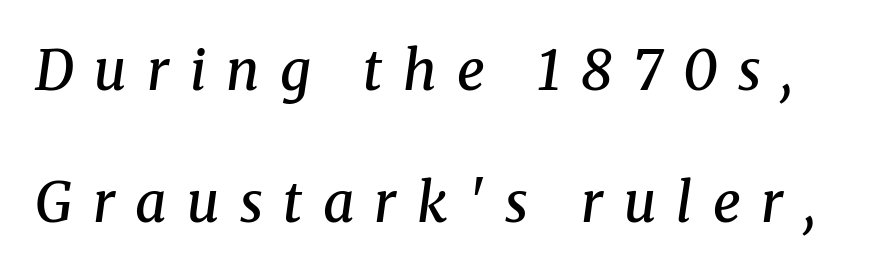
The image shows 55 px semibold serif type, italic (leaning right); set loose line spacing (2.4x), unusually wide letter spacing (+0.37 em), not underlined; medium stroke contrast and a medium x-height.
